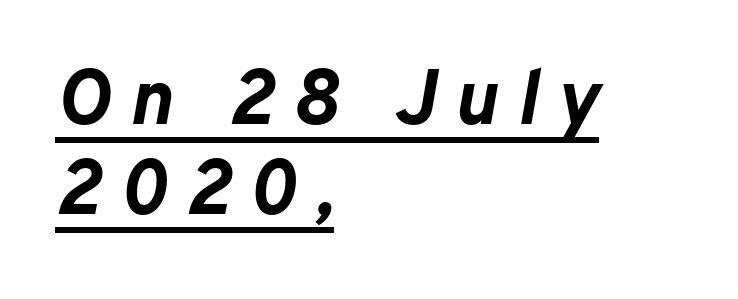
Q: Is the text bold? A: Yes.
Q: Is the text italic (slanted)? A: Yes, it leans right by about 10 degrees.
Q: Is the text underlined? A: Yes.
Q: How is the paragraph aligned? A: Left-aligned.
Q: Is the spacing between letters normal or unusually wide? A: Unusually wide.
Q: Is the spacing between lines tight, normal or loose? A: Tight.
Q: Width (condensed, normal, or wide)? A: Normal.
Q: Stroke contrast? A: Low.
Q: x-height? A: Medium.
Q: Monospaced? A: No.
